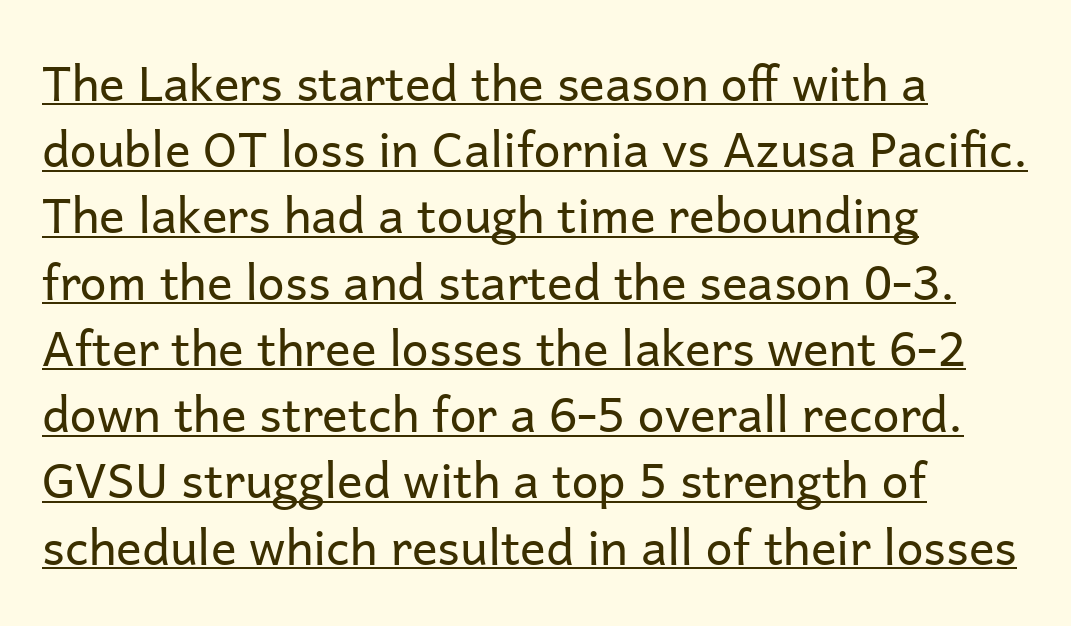
The image shows 48 px regular-weight sans-serif type, upright; set left-aligned, normal line spacing (1.38x), normal letter spacing, underlined; low stroke contrast and a medium x-height.
